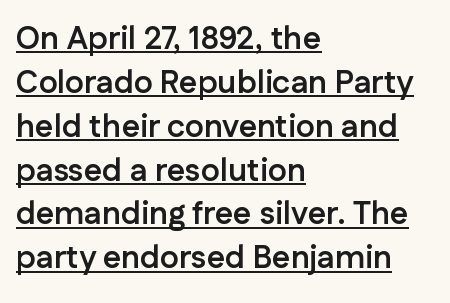
Q: Is the text bold? A: Yes.
Q: Is the text italic (slanted)? A: No, it is upright.
Q: Is the typeface a serif or a sans-serif typeface? A: Sans-serif.
Q: Is the text underlined? A: Yes.
Q: How is the paragraph aligned? A: Left-aligned.
Q: Is the spacing between letters normal or unusually wide? A: Normal.
Q: Is the spacing between lines tight, normal or loose? A: Normal.
Q: Width (condensed, normal, or wide)? A: Normal.
Q: Stroke contrast? A: Low.
Q: x-height? A: Medium.
Q: Monospaced? A: No.
